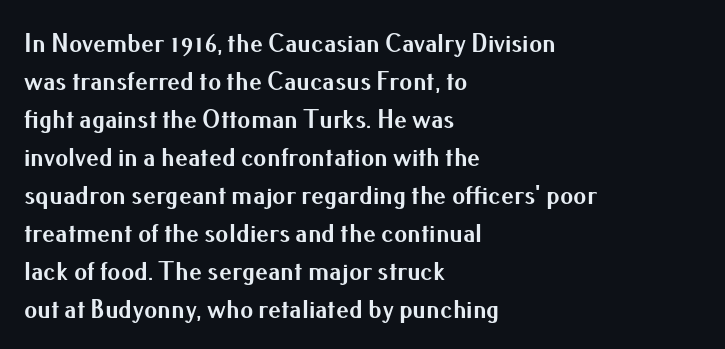
Q: Is the text bold? A: Yes.
Q: Is the text italic (slanted)? A: No, it is upright.
Q: Is the text underlined? A: No.
Q: How is the paragraph aligned? A: Left-aligned.
Q: Is the spacing between letters normal or unusually wide? A: Normal.
Q: Is the spacing between lines tight, normal or loose? A: Normal.
